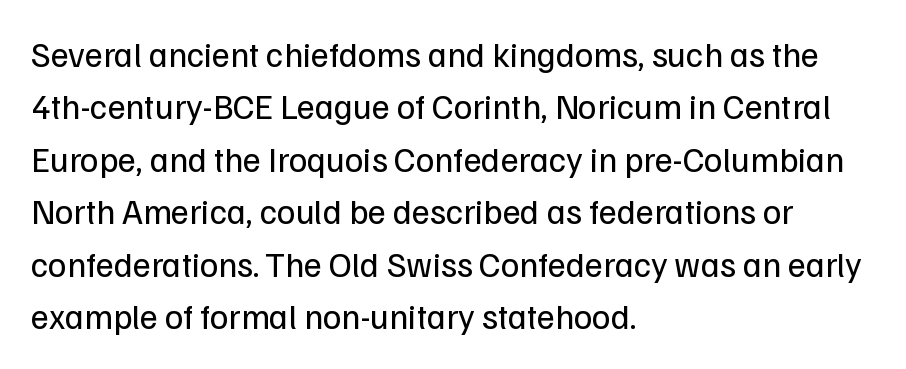
This rendering features lettering with no underline. A typesetter would call this proportional, since set widths differ per character. Line spacing here is normal. The type sits square on the baseline with zero lean.
